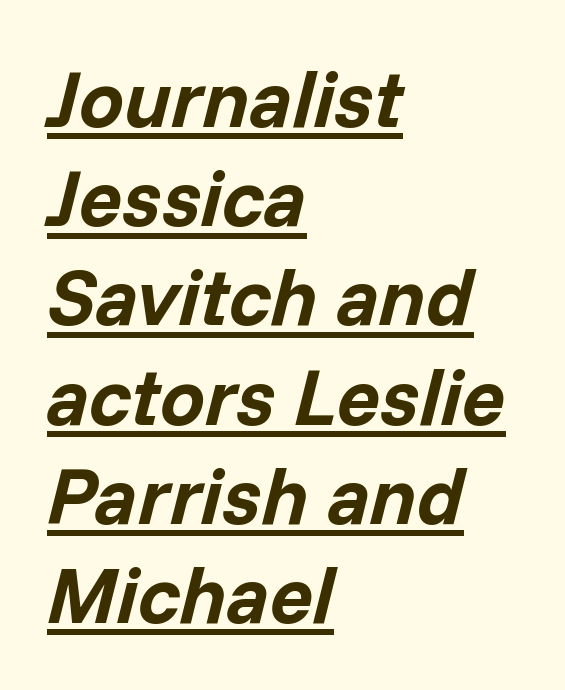
The image shows 80 px bold type, italic (leaning right); set left-aligned, line spacing 1.24x, normal letter spacing, underlined; low stroke contrast and a medium x-height.
